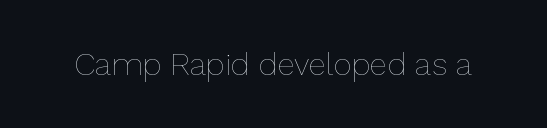
Characters remain perfectly vertical along every line. No chunkiness to these letters — they're not bold. You could not count columns in this text — the font is proportionally spaced. The gap between lines stays unmarked. This sample uses plain, unmodified letter spacing.
